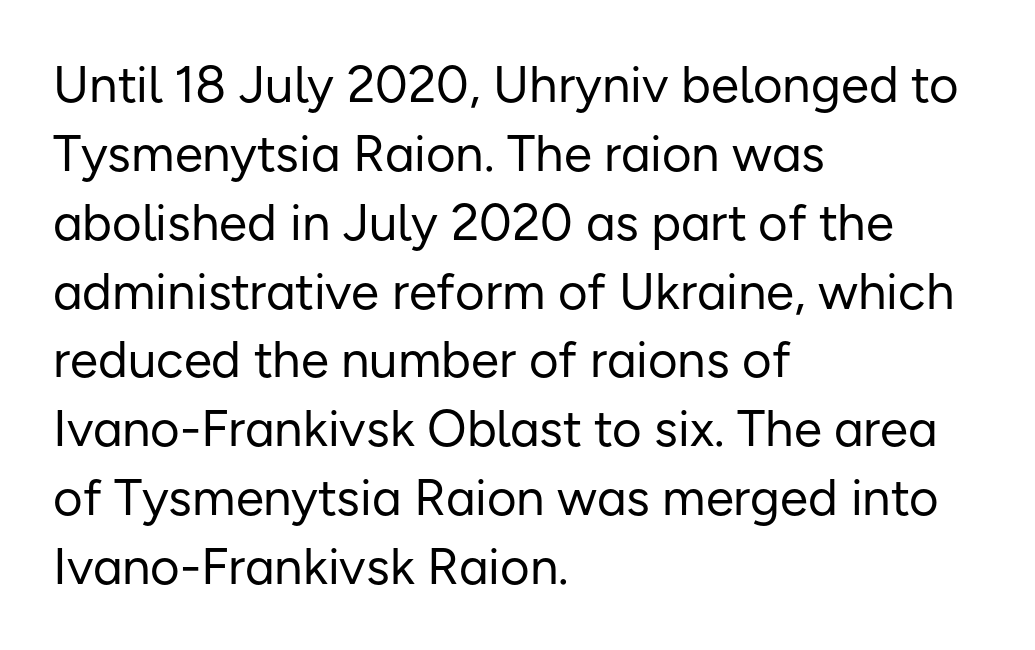
It's the straight-up-and-down kind of type. Letters rest on an invisible, unmarked baseline. Here the designer chose a conventional face with non-uniform glyph widths. This rendering employs a face without finishing strokes, i.e., a sans-serif.
